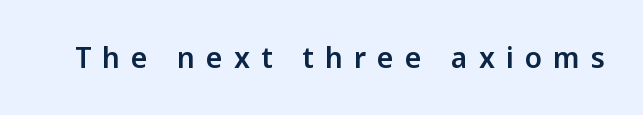
The image shows 28 px sans-serif type, upright; set unusually wide letter spacing (+0.4 em), not underlined; low stroke contrast and a medium x-height.
